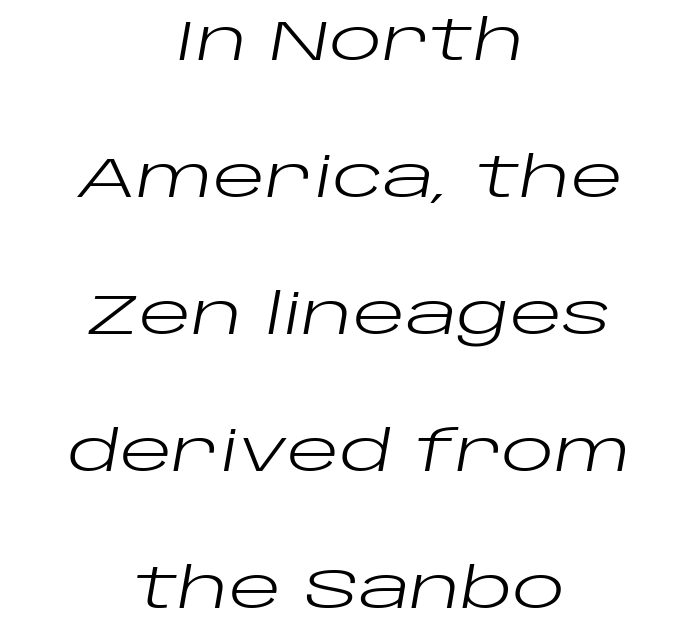
{"italic": "yes", "lean": "right", "slant_degrees": 10, "bold": "no", "weight": "regular", "width": "wide", "stroke_contrast": "low", "x_height": "large", "monospaced": "no", "underline": "no", "align": "center", "line_spacing": "loose", "line_spacing_ratio": 2.49, "letter_spacing": "normal", "letter_spacing_em": 0.0, "glyph_px": 55}
